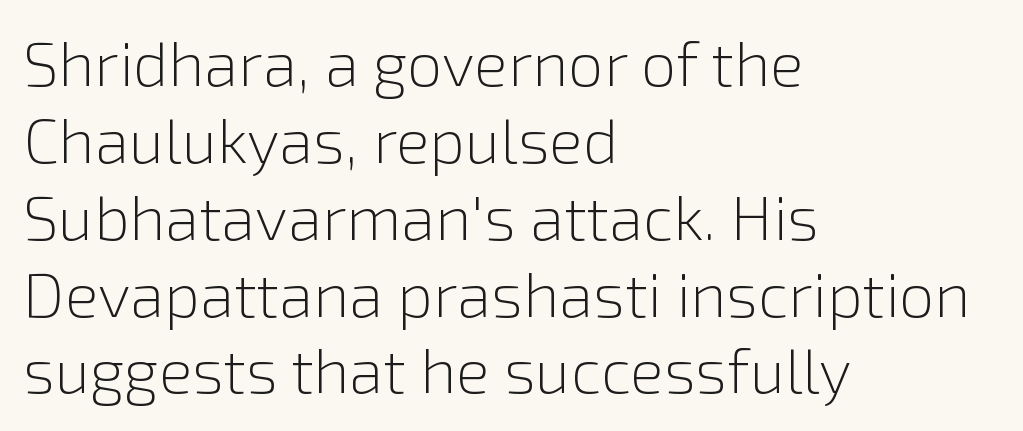
Ink coverage per letter is moderate at most. The letters sit at their default tracking, neither squeezed nor spread. Looks like regular typesetting: each glyph gets only the width it needs. The text was rendered using a sans face with plain stroke endings. The compositor pushed each line to the left boundary.
